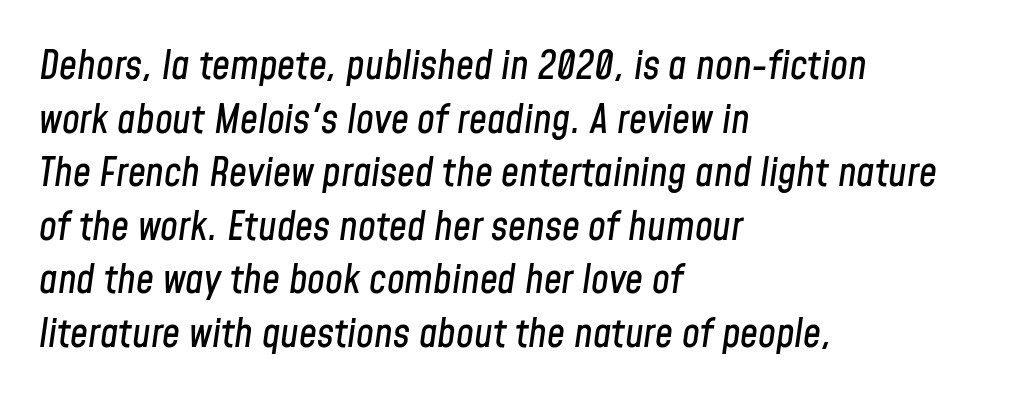
In terms of letterspacing, this is plain default setting. The passage shown is typed in a proportional face where columns would drift. Line spacing here is normal. Compared with a centered layout, this one pins lines to the left instead. Posture: slanted. Has an underline been added? It has not.
